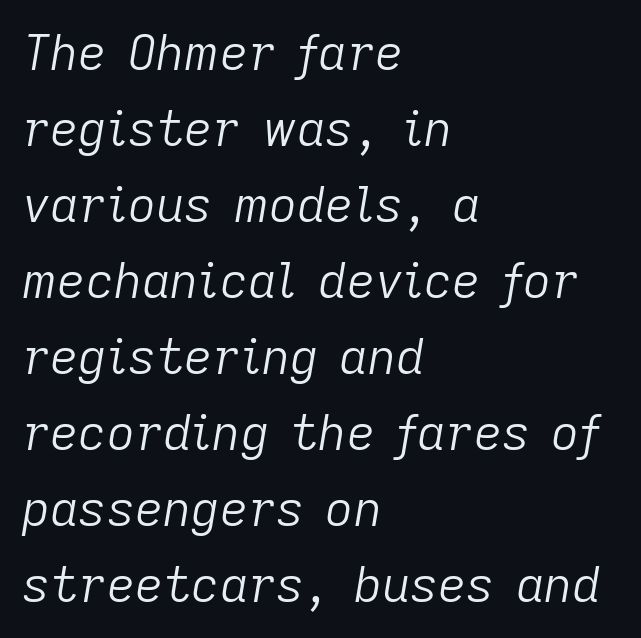
Character widths vary here, with narrow letters taking less room than wide ones. Is there much room between lines? A standard amount, neither cramped nor airy. Looking at the ascenders, they clearly lean. Each row of text sits above clean, open space. There is no visible air inserted between adjacent glyphs. This reads as an unemphasized weight, regular at the heaviest.
